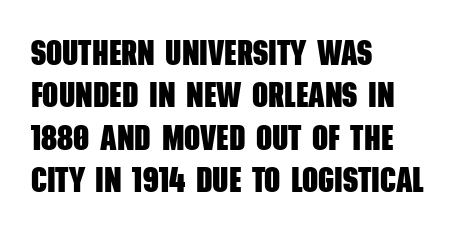
The image shows 35 px heavy, condensed sans-serif type; set left-aligned, line spacing 1.21x, normal letter spacing, not underlined; low stroke contrast and a large x-height.
